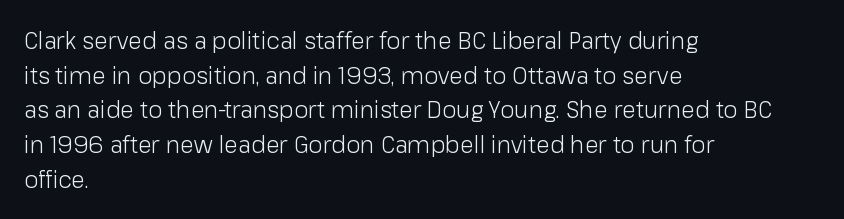
The image shows 23 px text type, upright; set left-aligned, normal line spacing (1.51x), normal letter spacing, not underlined.
